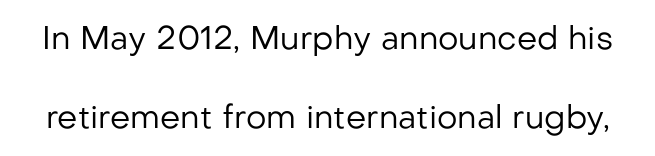
Q: Is the text bold? A: No.
Q: Is the text italic (slanted)? A: No, it is upright.
Q: Is the typeface a serif or a sans-serif typeface? A: Sans-serif.
Q: Is the text underlined? A: No.
Q: Is the spacing between letters normal or unusually wide? A: Normal.
Q: Is the spacing between lines tight, normal or loose? A: Loose.
Q: Width (condensed, normal, or wide)? A: Normal.
Q: Stroke contrast? A: Low.
Q: x-height? A: Medium.
Q: Monospaced? A: No.
